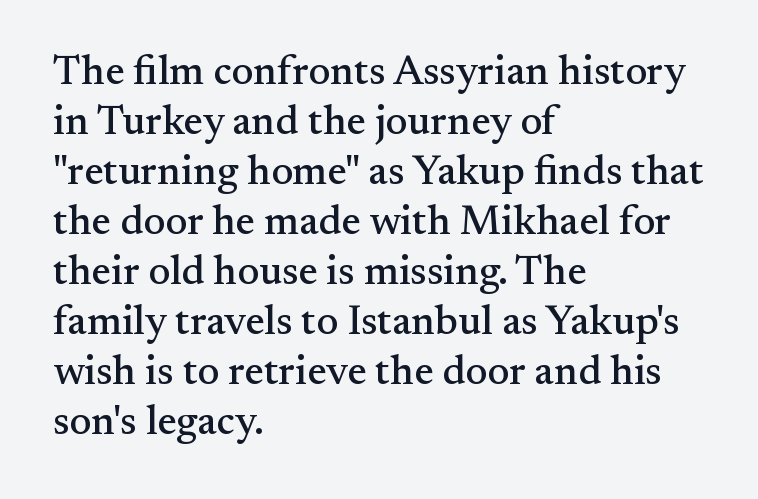
{"serif": "yes", "italic": "no", "width": "normal", "stroke_contrast": "medium", "x_height": "small", "monospaced": "no", "underline": "no", "align": "left", "line_spacing_ratio": 1.22, "letter_spacing": "normal", "letter_spacing_em": 0.0, "glyph_px": 41}
